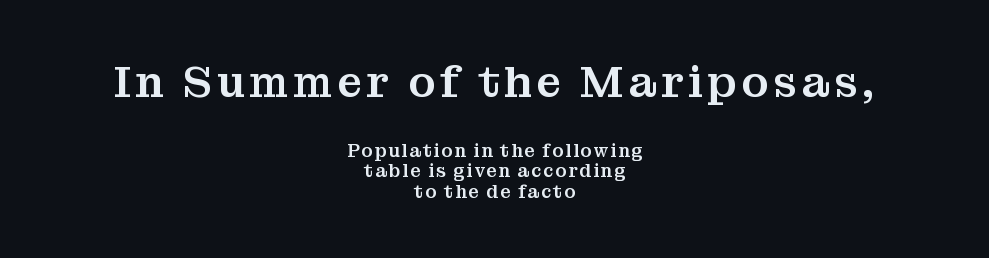
Q: Is the text italic (slanted)? A: No, it is upright.
Q: Is the typeface a serif or a sans-serif typeface? A: Serif.
Q: Is the text underlined? A: No.
Q: How is the paragraph aligned? A: Centered.
Q: Is the spacing between lines tight, normal or loose? A: Tight.
Q: Which block of text is set in a larger size, the first (top) or the second (bottom)? A: The first (top) one.
Q: Width (condensed, normal, or wide)? A: Normal.
Q: Stroke contrast? A: Medium.
Q: x-height? A: Medium.
Q: Monospaced? A: No.
